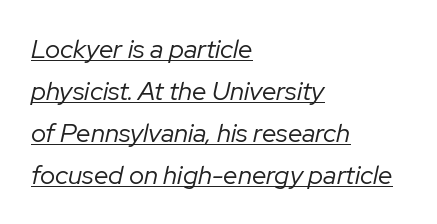
{"italic": "yes", "lean": "right", "slant_degrees": 12, "bold": "no", "underline": "yes", "align": "left", "line_spacing": "normal", "line_spacing_ratio": 1.62, "letter_spacing": "normal", "letter_spacing_em": 0.0, "glyph_px": 26}
